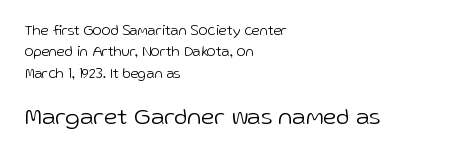
Honestly, the letter spacing is just normal — you wouldn't notice it. The baseline area is clear. The designer gave the closing block more size than the opening block. Characters remain perfectly vertical along every line. Vertical stems look standard width or narrower in stroke. These lines sit exactly where default settings would place them.
